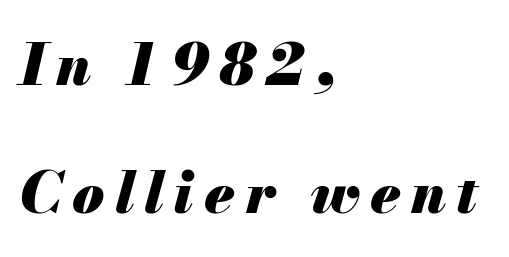
The image shows 58 px heavy type, italic (leaning right); set left-aligned, loose line spacing (2.21x), not underlined; medium stroke contrast and a small x-height.
